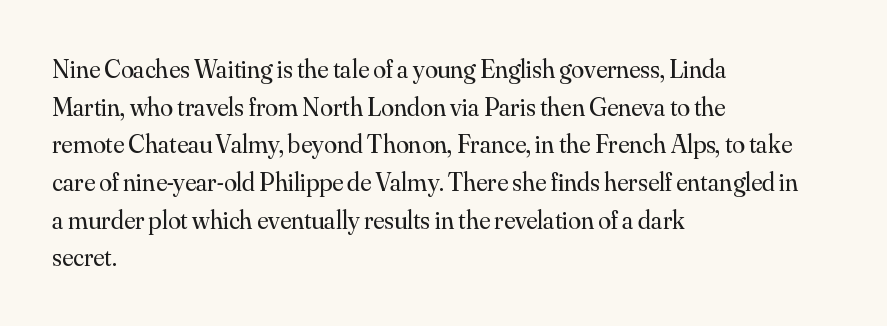
The image shows 26 px text type, upright; set left-aligned, normal line spacing (1.45x), normal letter spacing, not underlined.
